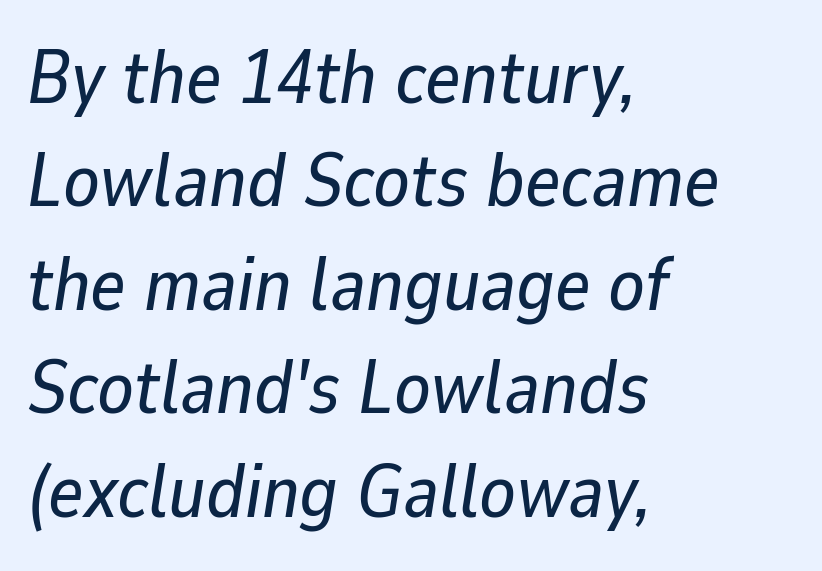
The image shows 75 px text type, italic (leaning right); set left-aligned, normal line spacing (1.38x), normal letter spacing, not underlined; low stroke contrast and a medium x-height.
